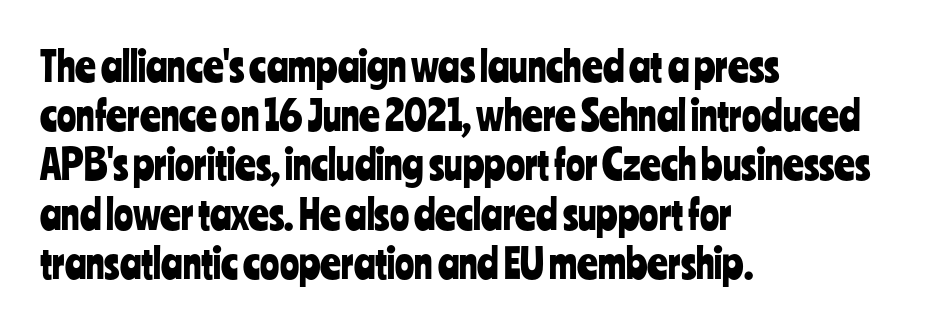
The image shows 40 px condensed sans-serif type, upright; set left-aligned, line spacing 1.23x, normal letter spacing, not underlined; low stroke contrast and a medium x-height.
